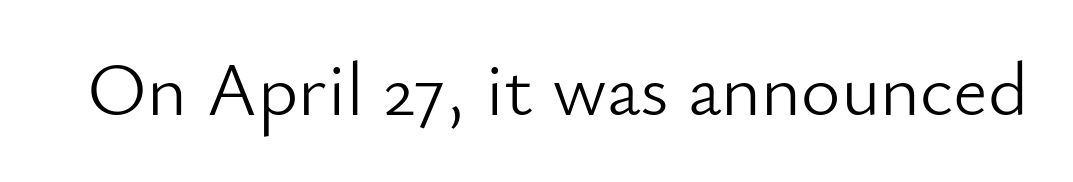
The image shows 76 px light sans-serif type, upright; set normal letter spacing, not underlined; low stroke contrast and a small x-height.
